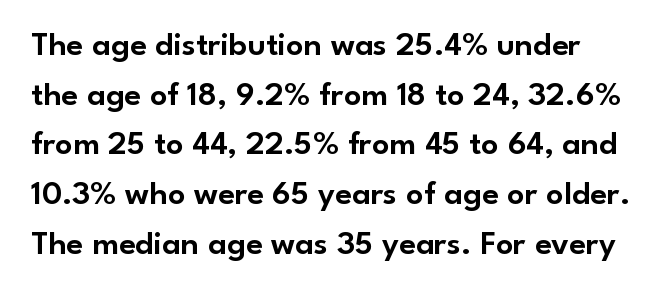
{"serif": "no", "italic": "no", "width": "normal", "stroke_contrast": "low", "x_height": "small", "monospaced": "no", "underline": "no", "line_spacing": "normal", "line_spacing_ratio": 1.46, "letter_spacing": "normal", "letter_spacing_em": 0.0, "glyph_px": 34}
